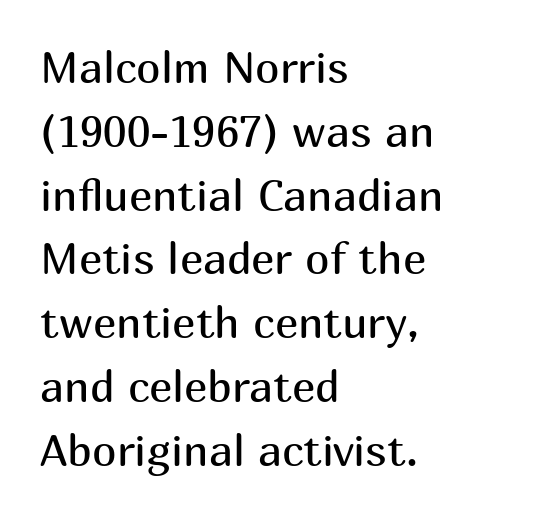
The image shows 44 px regular-weight sans-serif type, upright; set left-aligned, normal line spacing (1.45x), normal letter spacing, not underlined; medium stroke contrast and a medium x-height.
